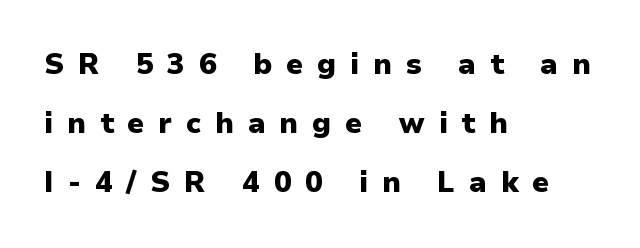
Q: Is the text bold? A: Yes.
Q: Is the text italic (slanted)? A: No, it is upright.
Q: Is the typeface a serif or a sans-serif typeface? A: Sans-serif.
Q: Is the text underlined? A: No.
Q: How is the paragraph aligned? A: Left-aligned.
Q: Is the spacing between letters normal or unusually wide? A: Unusually wide.
Q: Is the spacing between lines tight, normal or loose? A: Loose.
Q: Width (condensed, normal, or wide)? A: Normal.
Q: Stroke contrast? A: Low.
Q: x-height? A: Medium.
Q: Monospaced? A: No.
